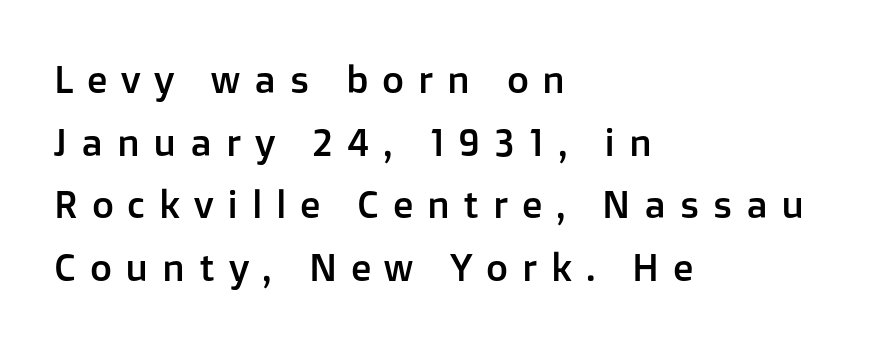
If you drew a line through each stem, it would be perfectly vertical. Is there much room between lines? A standard amount, neither cramped nor airy. Notice how the passage keeps a crisp vertical edge on the left only. Character widths vary here, with narrow letters taking less room than wide ones.
